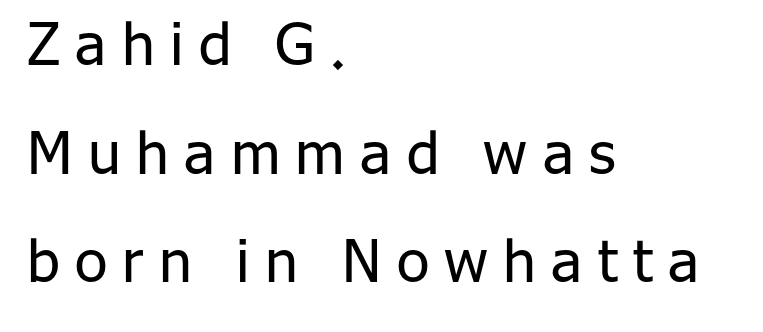
Q: Is the text bold? A: No.
Q: Is the text italic (slanted)? A: No, it is upright.
Q: Is the typeface a serif or a sans-serif typeface? A: Sans-serif.
Q: Is the text underlined? A: No.
Q: How is the paragraph aligned? A: Left-aligned.
Q: Is the spacing between letters normal or unusually wide? A: Unusually wide.
Q: Width (condensed, normal, or wide)? A: Normal.
Q: Stroke contrast? A: Low.
Q: x-height? A: Medium.
Q: Monospaced? A: No.
